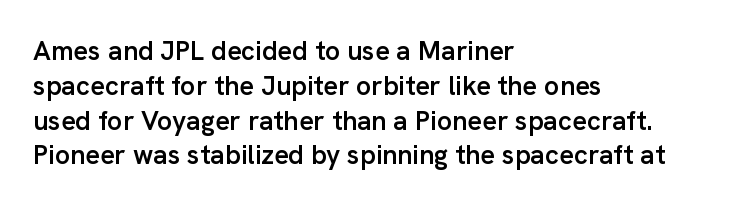
A bare baseline throughout the passage. A typesetter would mark this as roman, not italic. Leading: standard. Here the glyphs are tracked normally, forming tight word shapes.
